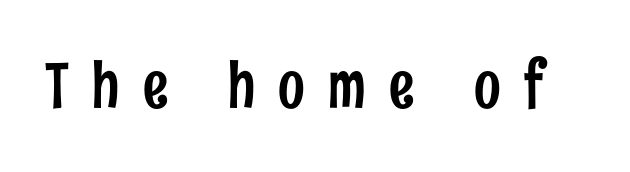
Think of a printed novel: that variable character pitch is what you see here. The foot of each line stays bare and open. Loose tracking; the words dissolve into strings of separated letters. The glyphs in this specimen are sans serif. Posture: upright roman.
